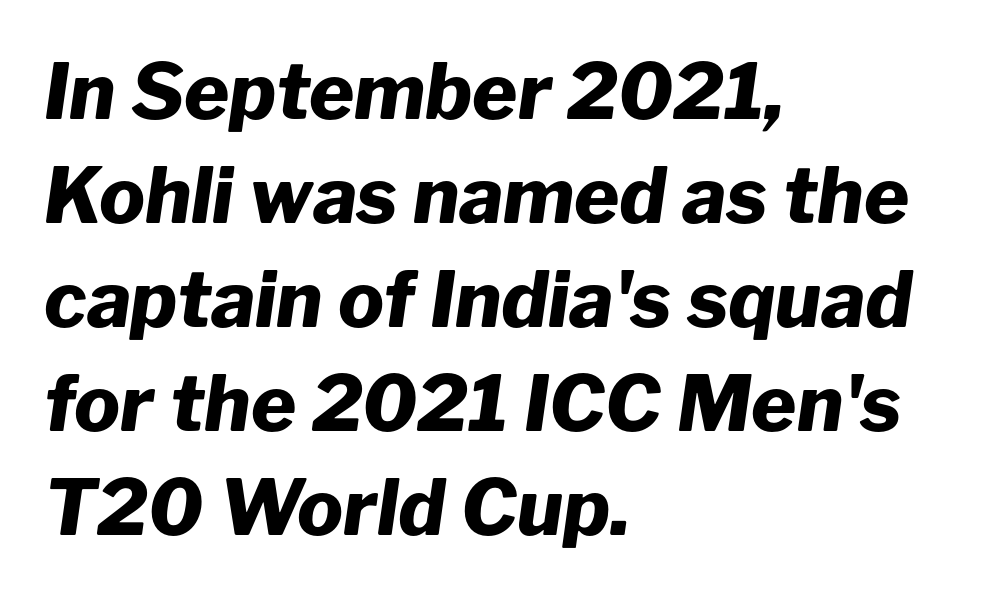
The image shows 77 px heavy type, italic (leaning right); set left-aligned, normal line spacing (1.35x), normal letter spacing, not underlined; low stroke contrast and a medium x-height.
